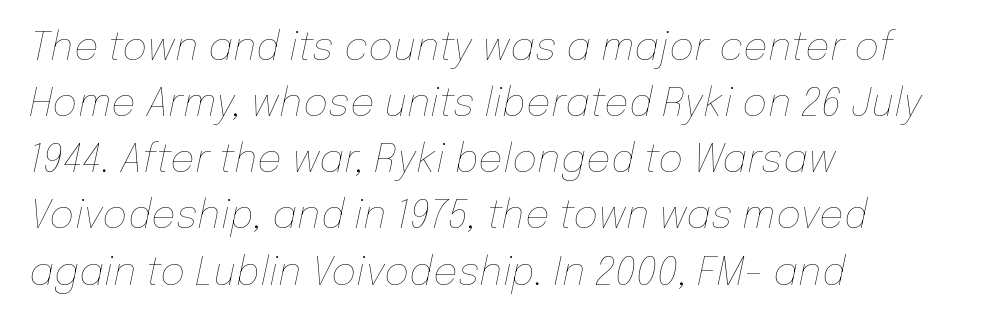
Character widths vary here, with narrow letters taking less room than wide ones. Tracking value appears to be zero — textbook default spacing. Horizontal alignment here is leftward, the default for most running prose. Check the space under the baseline: it is left empty. Weight: in the light-to-regular range.
